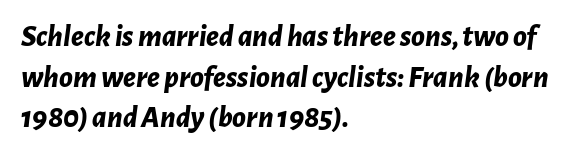
The image shows 31 px bold type, italic (leaning right); set left-aligned, normal line spacing (1.31x), normal letter spacing, not underlined; low stroke contrast and a medium x-height.
